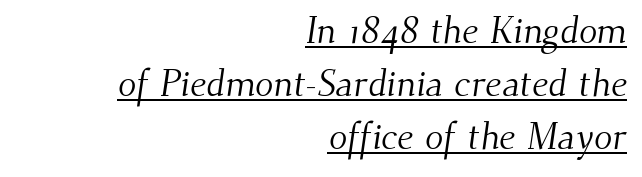
The image shows 38 px light serif type; set right-aligned, normal line spacing (1.39x), normal letter spacing, underlined; medium stroke contrast and a small x-height.
